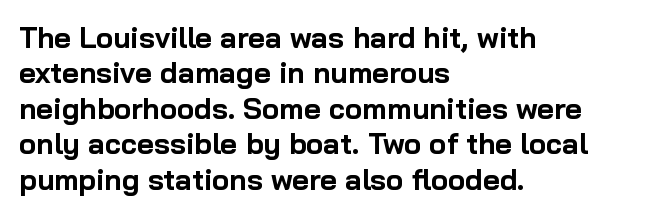
Character widths vary here, with narrow letters taking less room than wide ones. This rendering features lettering with no underline. Short note: letters normally spaced. This sample is left-justified, so line endings fall wherever the words run out.
